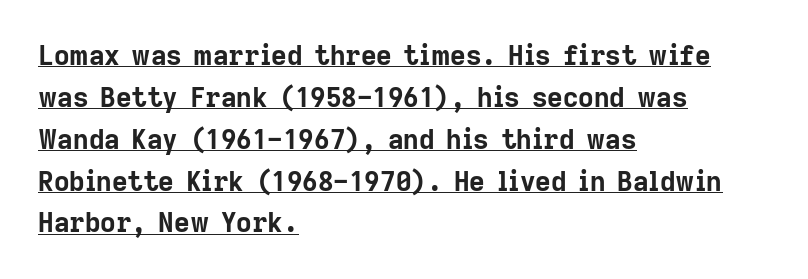
Whoever set this chose a conventional vertical rhythm. A typographer would call this underscored text. This is the regular roman posture of the typeface. This sample uses plain, unmodified letter spacing. Is the type bold? Yes — the strokes are clearly thick and heavy.
